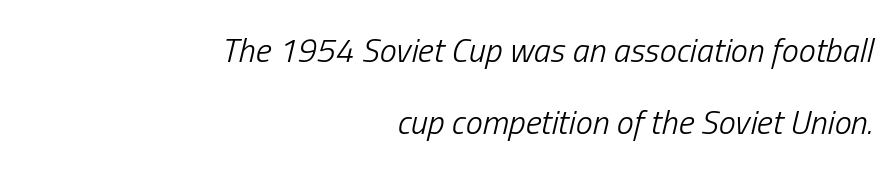
The image shows 34 px light, condensed type, italic (leaning right); set right-aligned, loose line spacing (2.11x), normal letter spacing, not underlined; low stroke contrast and a medium x-height.
